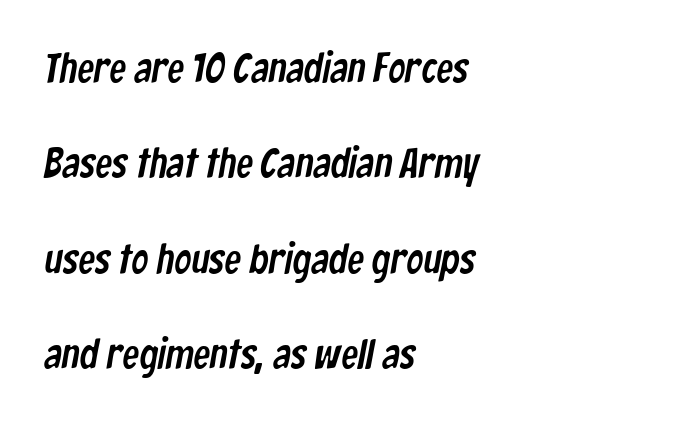
Q: Is the typeface a serif or a sans-serif typeface? A: Sans-serif.
Q: Is the text underlined? A: No.
Q: How is the paragraph aligned? A: Left-aligned.
Q: Is the spacing between letters normal or unusually wide? A: Normal.
Q: Is the spacing between lines tight, normal or loose? A: Loose.
Q: Width (condensed, normal, or wide)? A: Condensed.
Q: Stroke contrast? A: Low.
Q: x-height? A: Medium.
Q: Monospaced? A: No.
